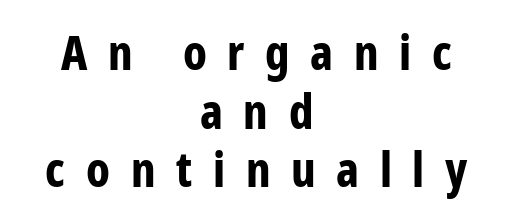
The image shows 48 px bold, condensed sans-serif type, upright; set centered, line spacing 1.22x, unusually wide letter spacing (+0.43 em), not underlined; low stroke contrast and a medium x-height.
